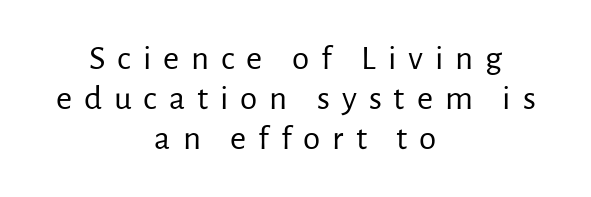
{"serif": "no", "italic": "no", "bold": "no", "weight": "regular", "width": "normal", "stroke_contrast": "low", "x_height": "medium", "monospaced": "no", "underline": "no", "align": "center", "line_spacing": "tight", "line_spacing_ratio": 1.14, "letter_spacing": "wide", "letter_spacing_em": 0.34, "glyph_px": 35}
